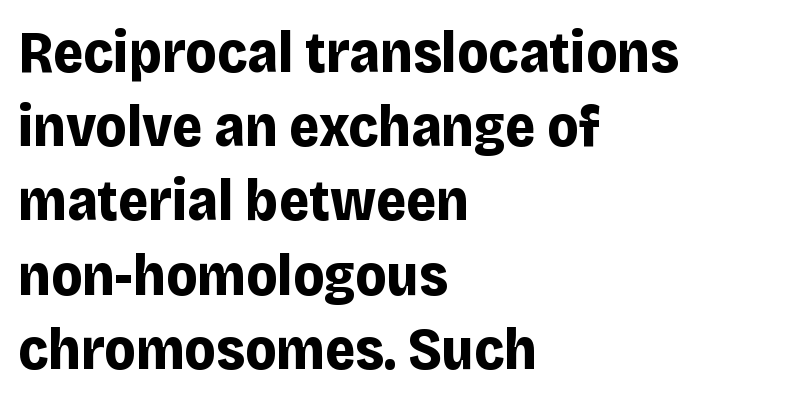
Do the characters align in a grid? No, the font is proportional. The block of text has a typical density, with ordinary space between rows. Typesetter's note: full bold, strokes at maximum text heaviness. The paragraph has a hard left edge and a soft right edge.
